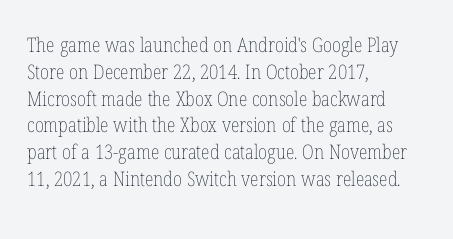
Unlike italic type, these characters show no tilt at all. Honestly, there is no underline to notice here at all. The ragged edge is on the right, which tells us the setting is flush left. Tracking here is standard; glyphs follow each other at the usual distance.
